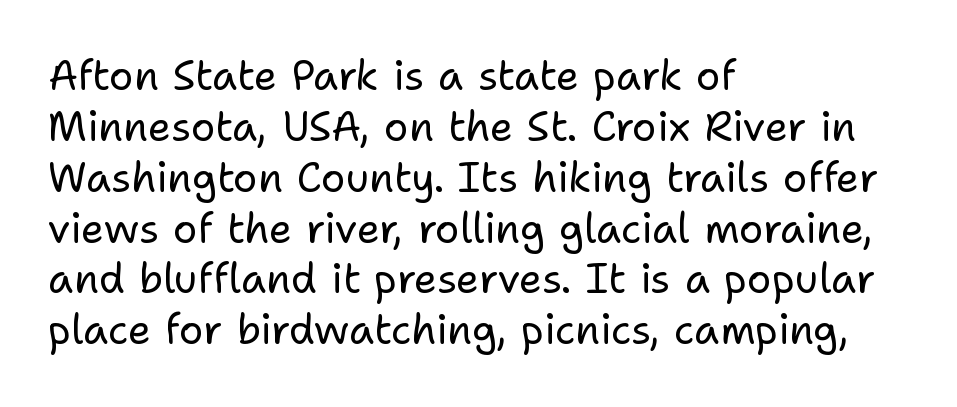
{"serif": "no", "italic": "no", "bold": "no", "weight": "regular", "width": "normal", "stroke_contrast": "low", "x_height": "medium", "monospaced": "no", "underline": "no", "align": "left", "line_spacing_ratio": 1.24, "letter_spacing": "normal", "letter_spacing_em": 0.0, "glyph_px": 41}
